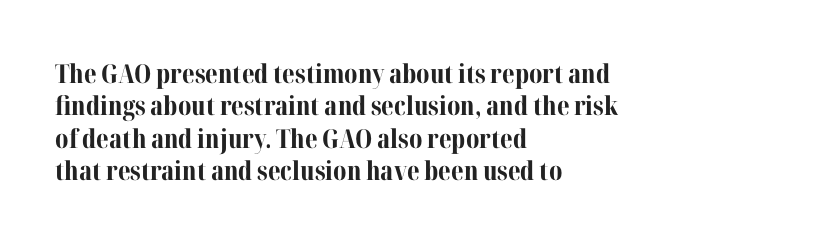
{"italic": "no", "bold": "yes", "underline": "no", "align": "left", "line_spacing": "normal", "line_spacing_ratio": 1.25, "letter_spacing": "normal", "letter_spacing_em": 0.0, "glyph_px": 26}
